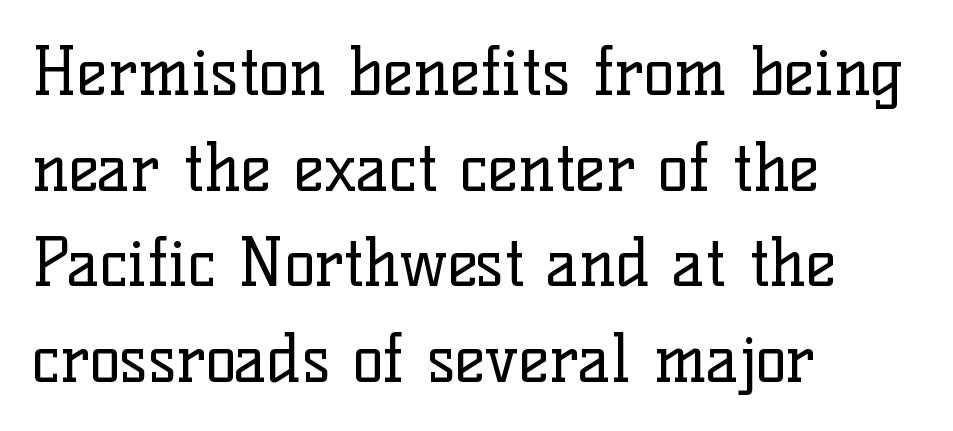
Does the leading feel generous? No, just average. This sample uses plain, unmodified letter spacing. Serifs: yes, visible at the terminals of the letterforms. Letters have the restrained weight of plain body copy at most. All the whitespace from short lines collects on the right.
